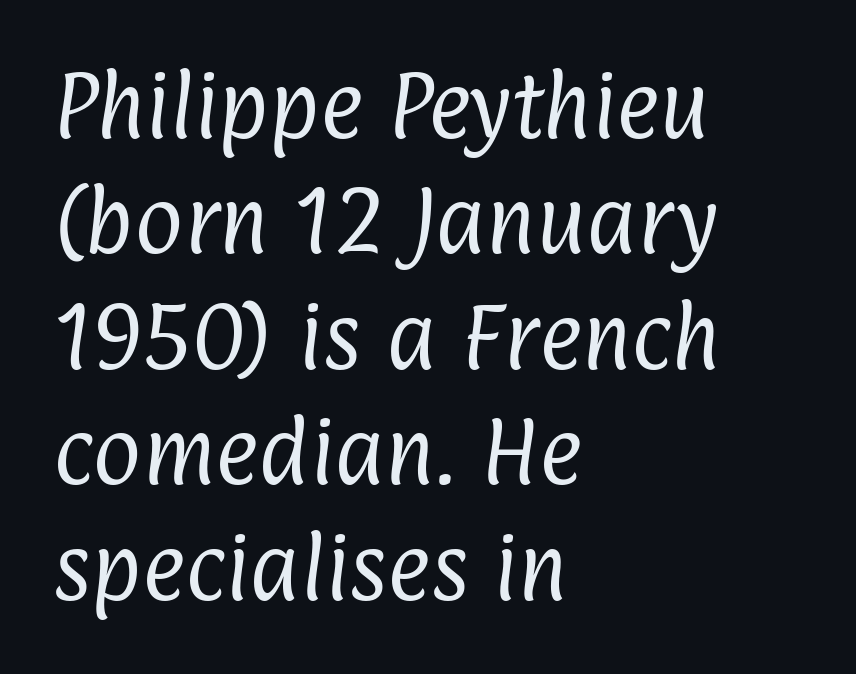
{"serif": "no", "bold": "no", "weight": "regular", "width": "condensed", "stroke_contrast": "low", "x_height": "medium", "monospaced": "no", "underline": "no", "align": "left", "line_spacing": "normal", "line_spacing_ratio": 1.56, "letter_spacing": "normal", "letter_spacing_em": 0.0, "glyph_px": 74}
